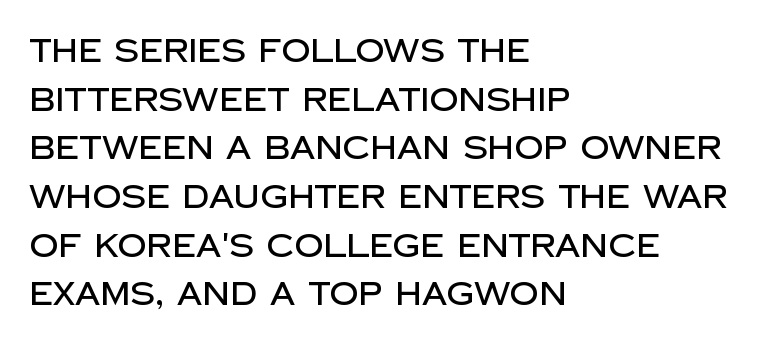
Q: Is the text italic (slanted)? A: No, it is upright.
Q: Is the typeface a serif or a sans-serif typeface? A: Sans-serif.
Q: Is the text underlined? A: No.
Q: How is the paragraph aligned? A: Left-aligned.
Q: Is the spacing between letters normal or unusually wide? A: Normal.
Q: Is the spacing between lines tight, normal or loose? A: Normal.
Q: Width (condensed, normal, or wide)? A: Normal.
Q: Stroke contrast? A: Low.
Q: x-height? A: Large.
Q: Monospaced? A: No.
